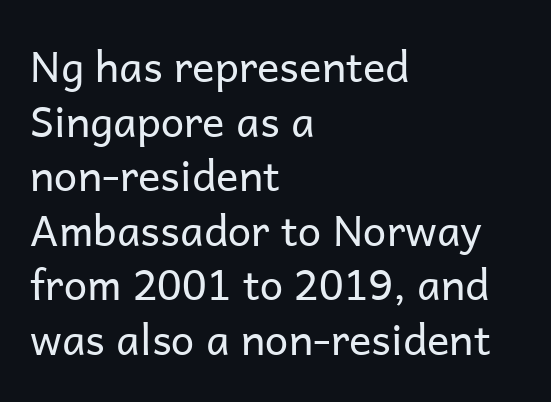
These lines stack with their left ends in a neat column. Is the stroke heavy? The answer is a plain regular-or-lighter. To sum up the face: it is a sans, with no serifs. A typesetter would call this proportional, since set widths differ per character.
